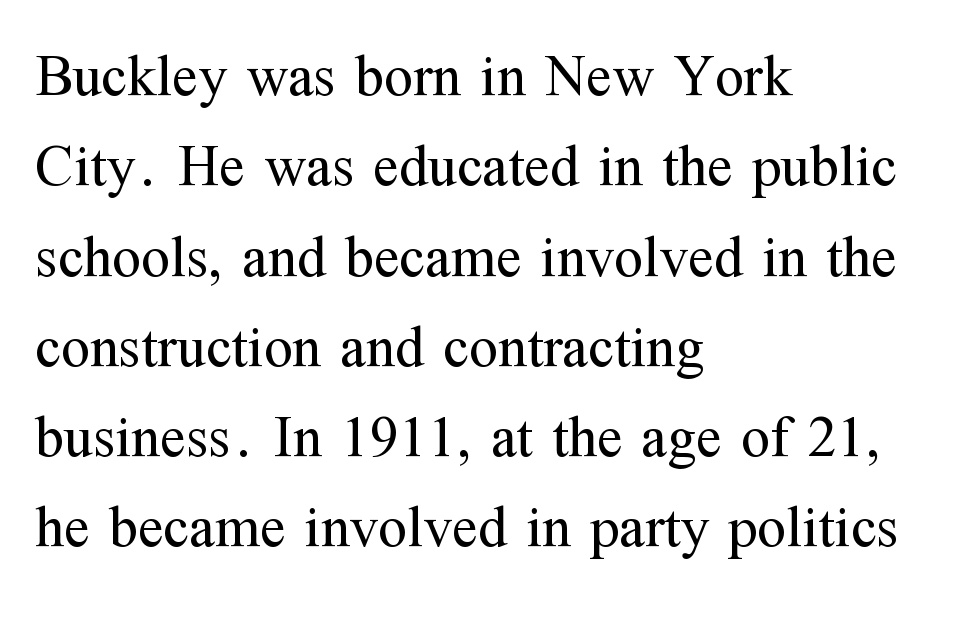
Is the stroke heavy? The answer is a plain regular-or-lighter. Tall strokes in this sample are plumb rather than angled. Reading down the block, your eye returns to a fixed left position each line. The leading is moderate, giving the passage an even texture.
